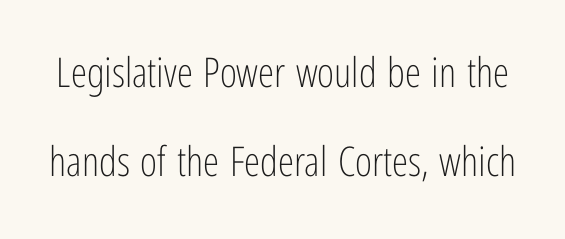
Q: Is the text bold? A: No.
Q: Is the text italic (slanted)? A: No, it is upright.
Q: Is the typeface a serif or a sans-serif typeface? A: Sans-serif.
Q: Is the text underlined? A: No.
Q: Is the spacing between letters normal or unusually wide? A: Normal.
Q: Is the spacing between lines tight, normal or loose? A: Loose.
Q: Width (condensed, normal, or wide)? A: Condensed.
Q: Stroke contrast? A: Low.
Q: x-height? A: Medium.
Q: Monospaced? A: No.
